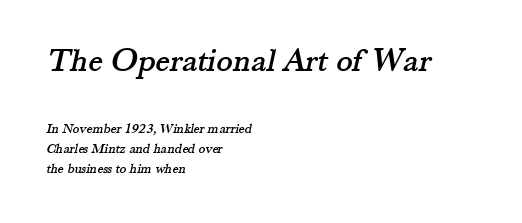
Q: Is the typeface a serif or a sans-serif typeface? A: Serif.
Q: Is the text underlined? A: No.
Q: How is the paragraph aligned? A: Left-aligned.
Q: Is the spacing between letters normal or unusually wide? A: Normal.
Q: Is the spacing between lines tight, normal or loose? A: Normal.
Q: Which block of text is set in a larger size, the first (top) or the second (bottom)? A: The first (top) one.
Q: Width (condensed, normal, or wide)? A: Normal.
Q: Stroke contrast? A: Medium.
Q: x-height? A: Small.
Q: Monospaced? A: No.
